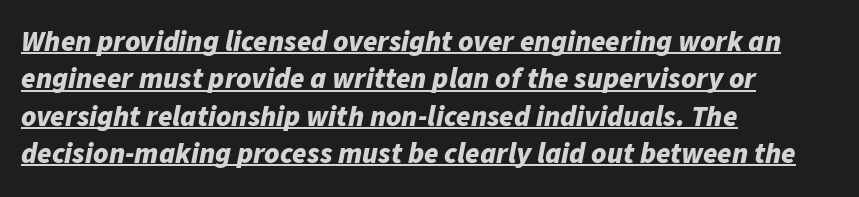
This rendering leaves character spacing at its baseline value. The rag falls on the right side of this text block. This sample has the flowing, uneven cadence of proportional lettering. Tall strokes in this sample are angled rather than plumb. Is the type bold? Yes — the strokes are clearly thick and heavy. The glyphs are accompanied by a horizontal stroke just below them.
